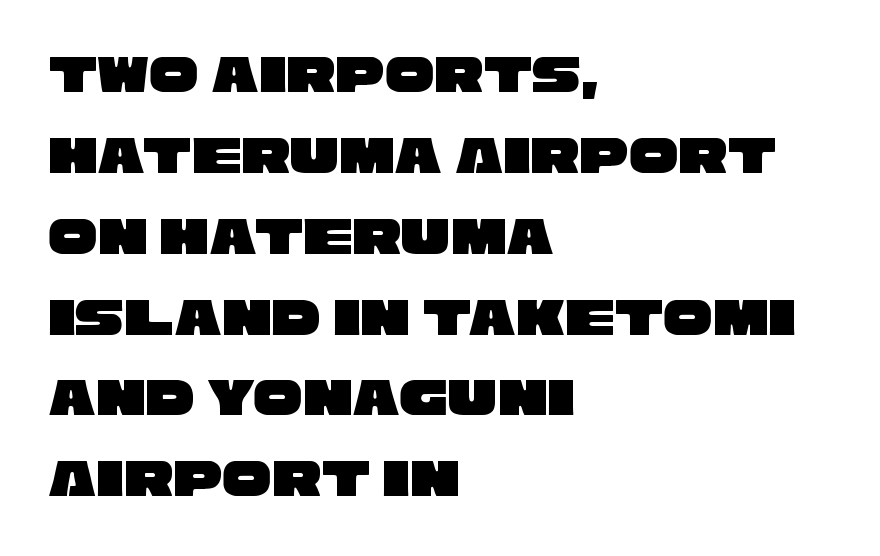
Character widths vary here, with narrow letters taking less room than wide ones. The strip under each line holds only bare page. Alignment: flush left. Regarding serifs, this sample does without them. Evenly set lines give the paragraph a standard silhouette. Characters follow at the spacing the type designer built in.
